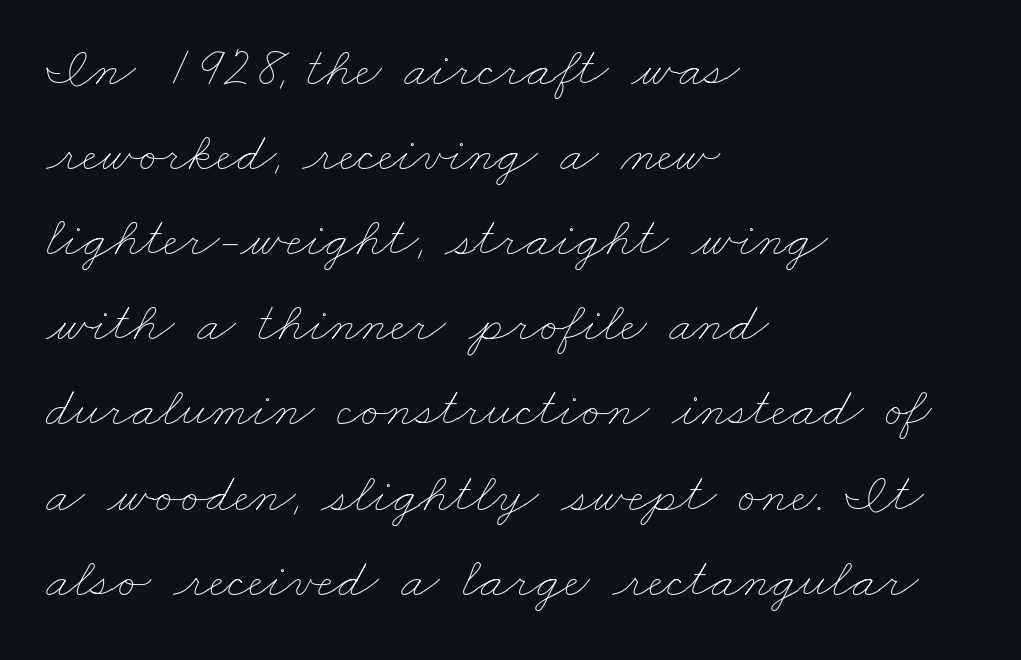
{"bold": "no", "weight": "thin", "width": "wide", "stroke_contrast": "low", "x_height": "small", "monospaced": "no", "underline": "no", "align": "left", "line_spacing": "normal", "line_spacing_ratio": 1.52, "letter_spacing": "normal", "letter_spacing_em": 0.0, "glyph_px": 56}
